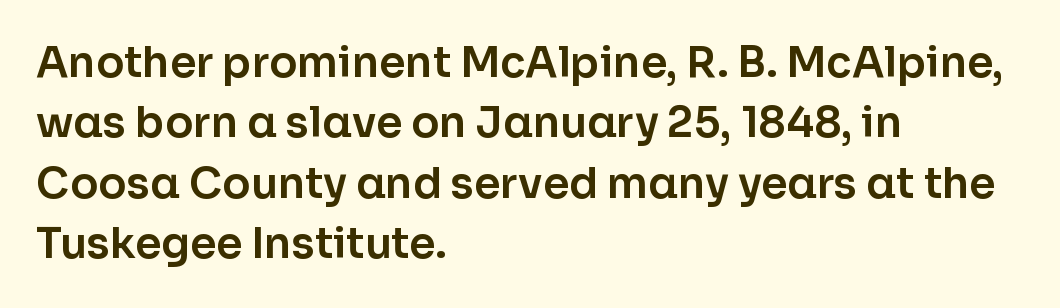
The image shows 42 px sans-serif type, upright; set left-aligned, normal line spacing (1.44x), normal letter spacing, not underlined; low stroke contrast and a medium x-height.
